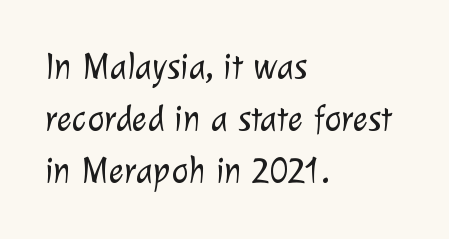
The image shows 36 px light sans-serif type; set left-aligned, normal line spacing (1.45x), normal letter spacing, not underlined; low stroke contrast and a medium x-height.
